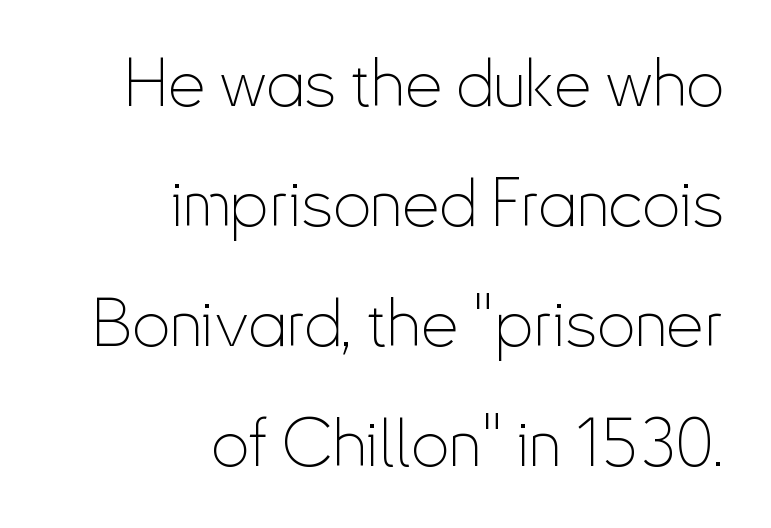
The image shows 67 px thin, condensed sans-serif type, upright; set right-aligned, line spacing 1.79x, normal letter spacing, not underlined; low stroke contrast and a small x-height.
